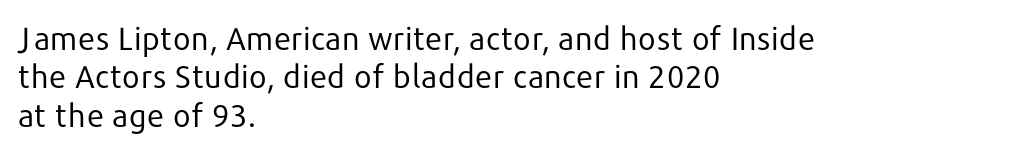
{"serif": "no", "italic": "no", "bold": "no", "weight": "regular", "width": "normal", "stroke_contrast": "low", "x_height": "medium", "monospaced": "no", "underline": "no", "align": "left", "line_spacing_ratio": 1.2, "letter_spacing": "normal", "letter_spacing_em": 0.0, "glyph_px": 32}
